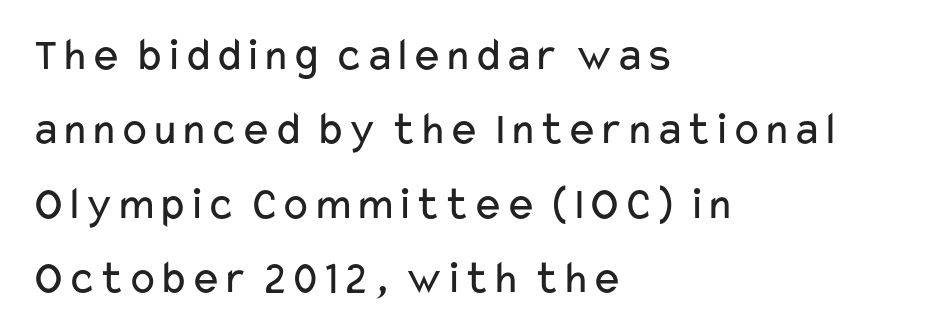
The image shows 47 px regular-weight, wide sans-serif type, upright; set left-aligned, normal line spacing (1.58x), normal letter spacing, not underlined; low stroke contrast and a medium x-height.
